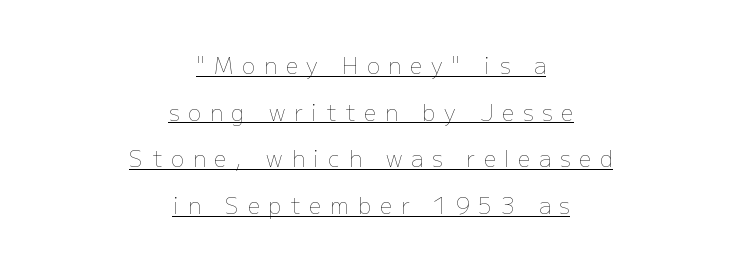
The image shows 22 px text type, upright; set centered, loose line spacing (2.12x), unusually wide letter spacing (+0.4 em), underlined.
